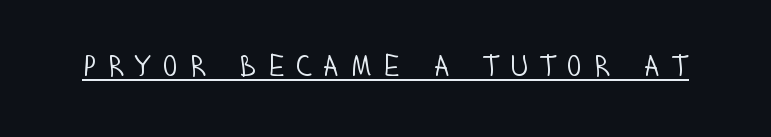
The image shows 30 px light, condensed sans-serif type, upright; set unusually wide letter spacing (+0.32 em), underlined; low stroke contrast and a large x-height.
